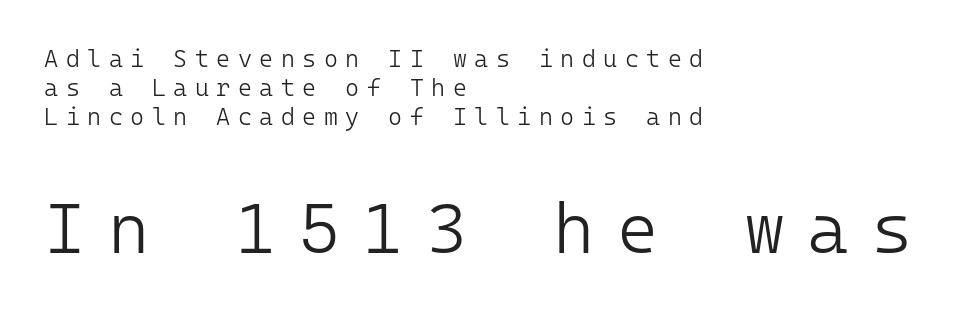
Q: Is the text bold? A: No.
Q: Is the text italic (slanted)? A: No, it is upright.
Q: Is the typeface a serif or a sans-serif typeface? A: Sans-serif.
Q: Is the text underlined? A: No.
Q: How is the paragraph aligned? A: Left-aligned.
Q: Is the spacing between letters normal or unusually wide? A: Unusually wide.
Q: Which block of text is set in a larger size, the first (top) or the second (bottom)? A: The second (bottom) one.
Q: Width (condensed, normal, or wide)? A: Normal.
Q: Stroke contrast? A: Low.
Q: x-height? A: Medium.
Q: Monospaced? A: Yes.
